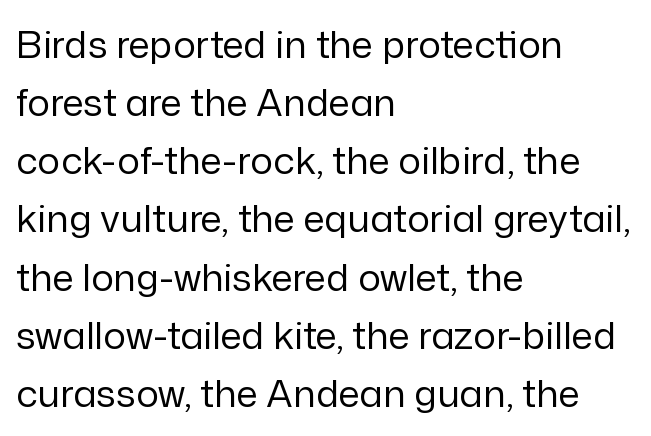
The lines in this sample share a left origin and differ only in where they stop. The face used here is a sans, in the tradition of grotesques and geometrics. This sample has the flowing, uneven cadence of proportional lettering. The strokes carry an ordinary text weight at most. The rows are spaced the way most documents space them.
